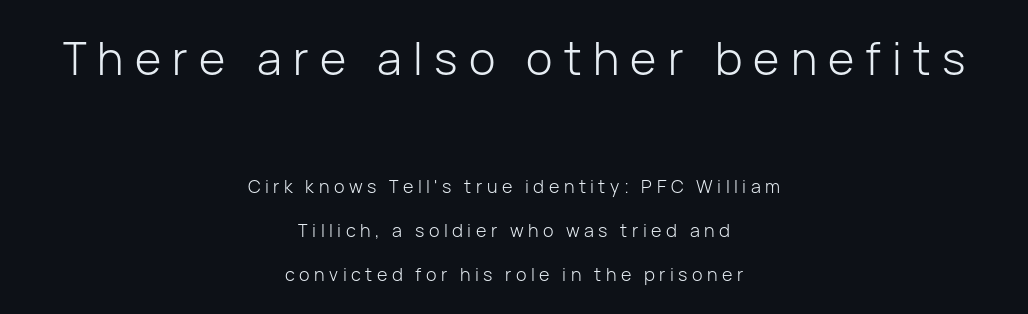
{"serif": "no", "italic": "no", "bold": "no", "weight": "light", "width": "normal", "stroke_contrast": "low", "x_height": "medium", "monospaced": "no", "underline": "no", "align": "center", "line_spacing": "loose", "line_spacing_ratio": 2.44, "letter_spacing": "wide", "letter_spacing_em": 0.25, "larger_block": "first", "size_ratio": 2.5, "glyph_px": 45}
